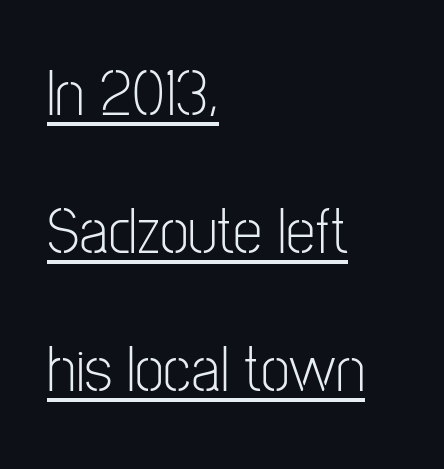
{"serif": "no", "italic": "no", "bold": "no", "weight": "light", "width": "condensed", "stroke_contrast": "low", "x_height": "medium", "monospaced": "no", "underline": "yes", "align": "left", "line_spacing": "loose", "line_spacing_ratio": 2.09, "letter_spacing": "normal", "letter_spacing_em": 0.0, "glyph_px": 66}
